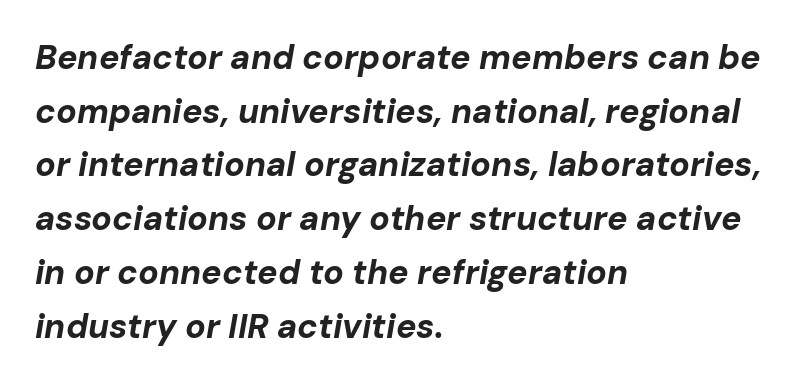
The image shows 34 px bold type, italic (leaning right); set left-aligned, normal line spacing (1.58x), normal letter spacing, not underlined; low stroke contrast and a medium x-height.
